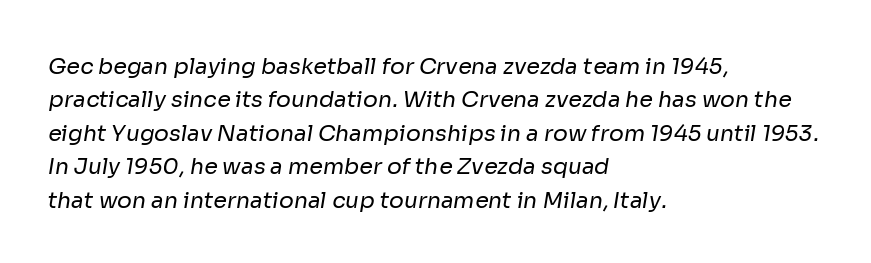
{"bold": "no", "underline": "no", "align": "left", "line_spacing": "normal", "line_spacing_ratio": 1.52, "letter_spacing": "normal", "letter_spacing_em": 0.0, "glyph_px": 22}
